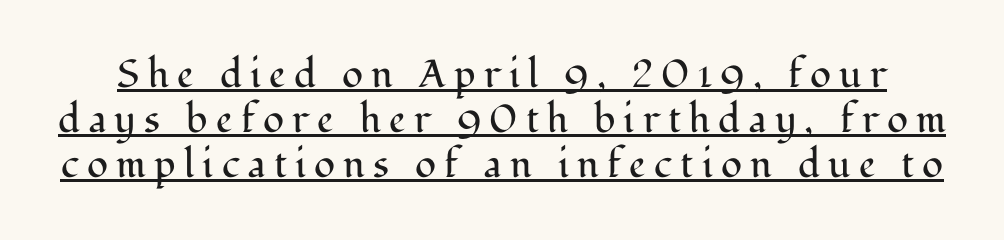
The image shows 39 px regular-weight serif type, upright; set line spacing 1.16x, unusually wide letter spacing (+0.21 em), underlined; medium stroke contrast and a medium x-height.
